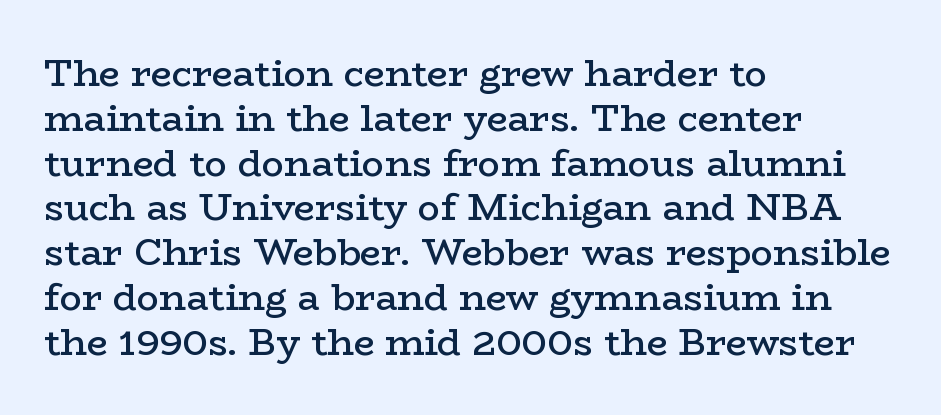
Q: Is the text bold? A: Semi-bold.
Q: Is the text italic (slanted)? A: No, it is upright.
Q: Is the typeface a serif or a sans-serif typeface? A: Serif.
Q: Is the text underlined? A: No.
Q: How is the paragraph aligned? A: Left-aligned.
Q: Is the spacing between letters normal or unusually wide? A: Normal.
Q: Width (condensed, normal, or wide)? A: Wide.
Q: Stroke contrast? A: Low.
Q: x-height? A: Medium.
Q: Monospaced? A: No.
